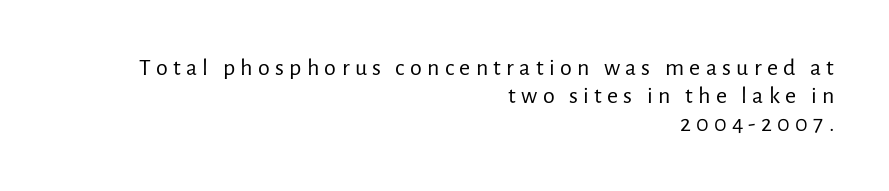
The passage shown has open, widely tracked lettering throughout. Unbolded letterforms with no extra heft. Compared with a flush-left layout, this one pins lines to the opposite, right side. The words here are not underlined. Is there any slant? The stems are plumb.
